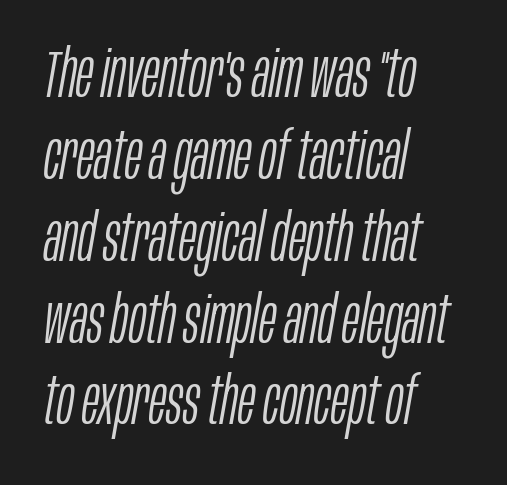
Quick note: italic. Vertical stems look standard width or narrower in stroke. Underlining? Definitely not there. The letters sit at their default tracking, neither squeezed nor spread. Caption: multi-line text, flush left, ragged right.
